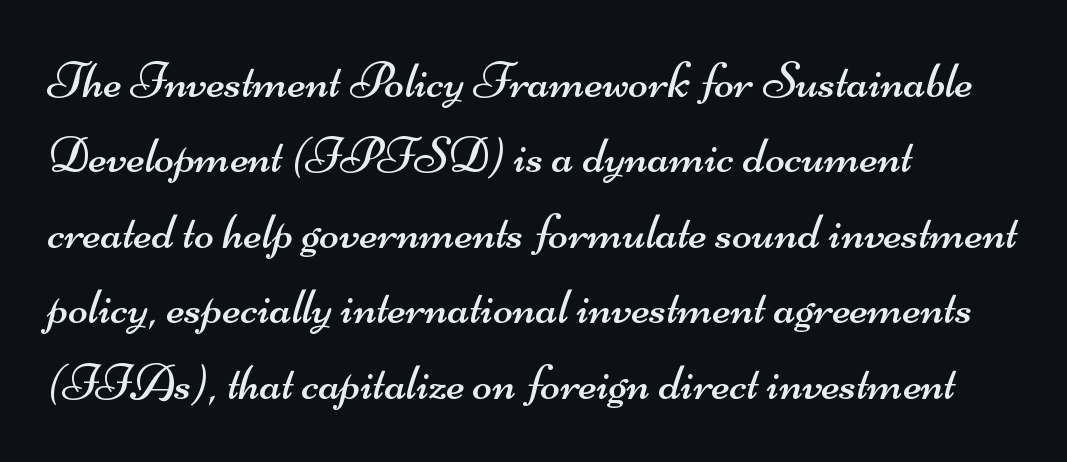
A typesetter would call this proportional, since set widths differ per character. This sample uses plain, unmodified letter spacing. Casual observation: everything's shoved over to the left. A light-to-regular cut is what we see here.
